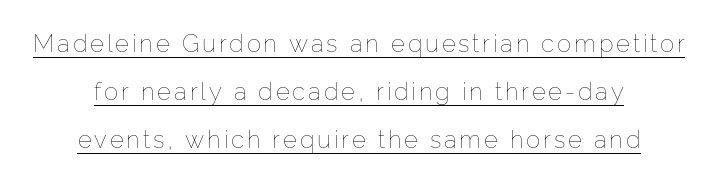
Is the block centered? Yes — each line is placed symmetrically about the middle. Heaviness? Minimal to ordinary, like unemphasized prose. A typesetter would mark this as roman, not italic. Check the space under the baseline: a stroke is drawn there.
